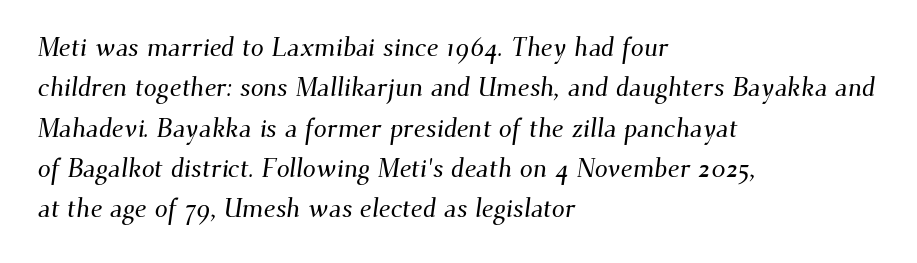
How would I describe the line gaps? Plain and ordinary. Caption: multi-line text, flush left, ragged right. The words here are not underlined. Tracking here is standard; glyphs follow each other at the usual distance.
